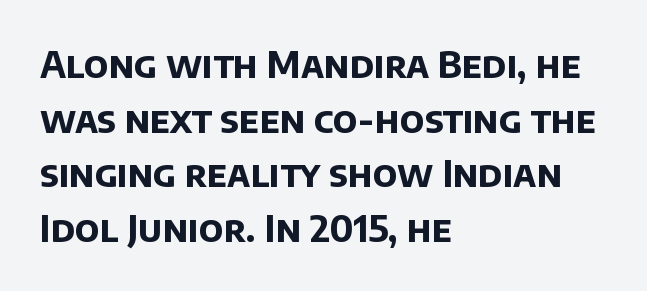
The image shows 36 px bold sans-serif type; set left-aligned, normal line spacing (1.52x), normal letter spacing, not underlined; low stroke contrast and a large x-height.
